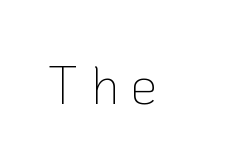
{"serif": "no", "italic": "no", "bold": "no", "weight": "thin", "width": "normal", "stroke_contrast": "low", "x_height": "medium", "monospaced": "no", "underline": "no", "letter_spacing": "wide", "letter_spacing_em": 0.23, "glyph_px": 53}
